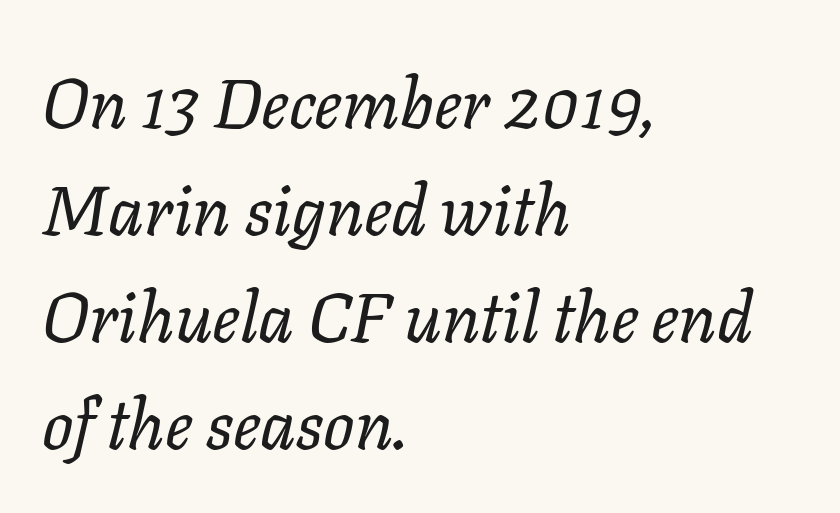
The image shows 69 px regular-weight type, italic (leaning right); set left-aligned, normal line spacing (1.55x), normal letter spacing, not underlined; low stroke contrast and a medium x-height.
